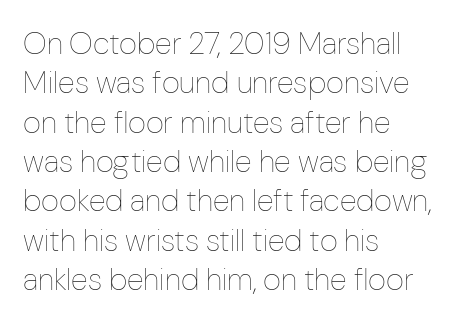
The image shows 31 px thin, condensed type, upright; set left-aligned, normal line spacing (1.27x), normal letter spacing, not underlined; low stroke contrast and a medium x-height.
